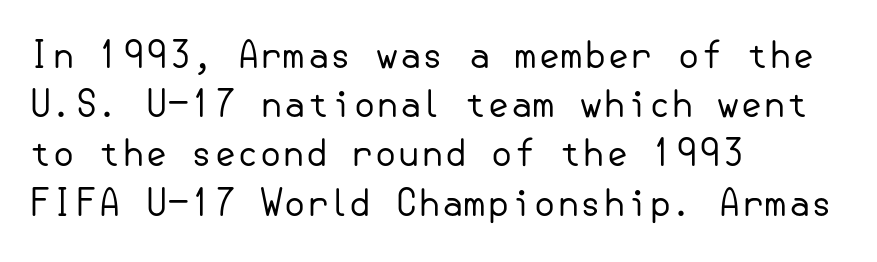
Anything drawn beneath the words? Only blank space. The weight tops out at a normal text grade. Posture: straight, roman, zero tilt. Casual observation: everything's shoved over to the left.
